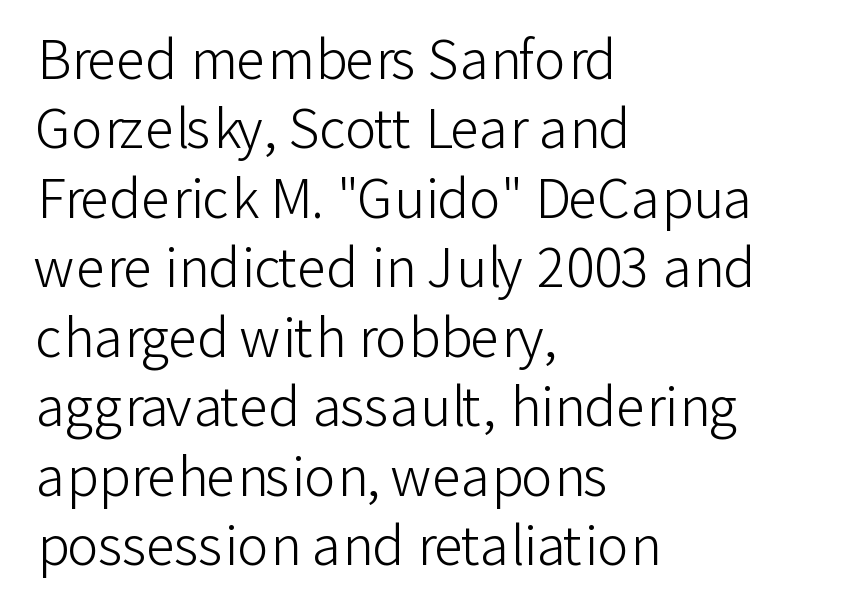
Q: Is the text bold? A: No.
Q: Is the text italic (slanted)? A: No, it is upright.
Q: Is the typeface a serif or a sans-serif typeface? A: Sans-serif.
Q: Is the text underlined? A: No.
Q: How is the paragraph aligned? A: Left-aligned.
Q: Is the spacing between letters normal or unusually wide? A: Normal.
Q: Is the spacing between lines tight, normal or loose? A: Normal.
Q: Width (condensed, normal, or wide)? A: Normal.
Q: Stroke contrast? A: Low.
Q: x-height? A: Medium.
Q: Monospaced? A: No.
